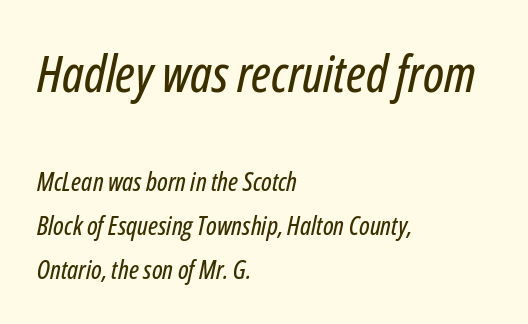
{"italic": "yes", "lean": "right", "slant_degrees": 12, "width": "condensed", "stroke_contrast": "low", "x_height": "medium", "monospaced": "no", "underline": "no", "align": "left", "line_spacing": "normal", "line_spacing_ratio": 1.68, "letter_spacing": "normal", "letter_spacing_em": 0.0, "larger_block": "first", "size_ratio": 1.96, "glyph_px": 51}
